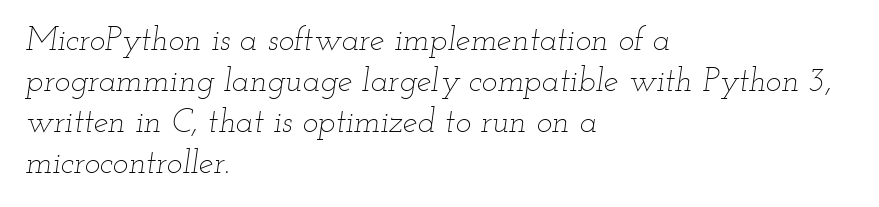
{"italic": "yes", "lean": "right", "slant_degrees": 12, "bold": "no", "weight": "thin", "width": "wide", "stroke_contrast": "low", "x_height": "small", "monospaced": "no", "underline": "no", "align": "left", "line_spacing_ratio": 1.24, "letter_spacing": "normal", "letter_spacing_em": 0.0, "glyph_px": 33}
